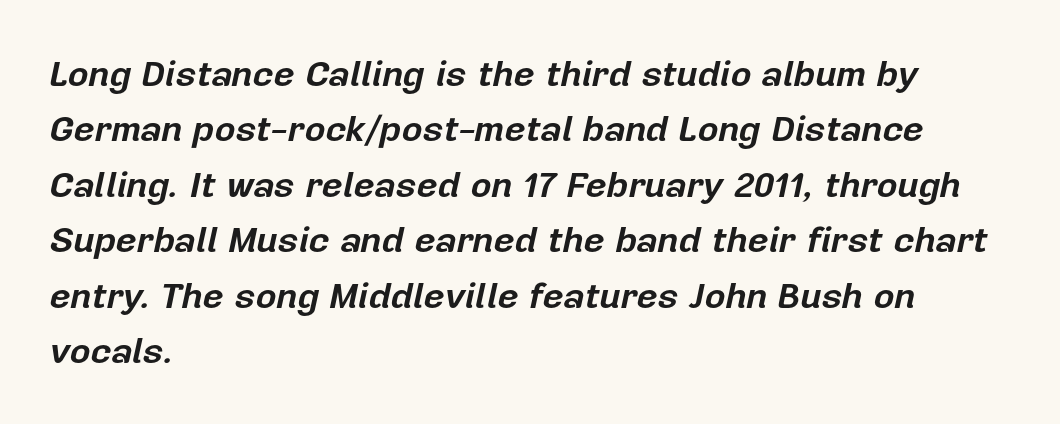
{"italic": "yes", "lean": "right", "slant_degrees": 12, "bold": "yes", "weight": "bold", "width": "normal", "stroke_contrast": "low", "x_height": "medium", "monospaced": "no", "underline": "no", "align": "left", "line_spacing": "normal", "line_spacing_ratio": 1.54, "letter_spacing": "normal", "letter_spacing_em": 0.0, "glyph_px": 36}
